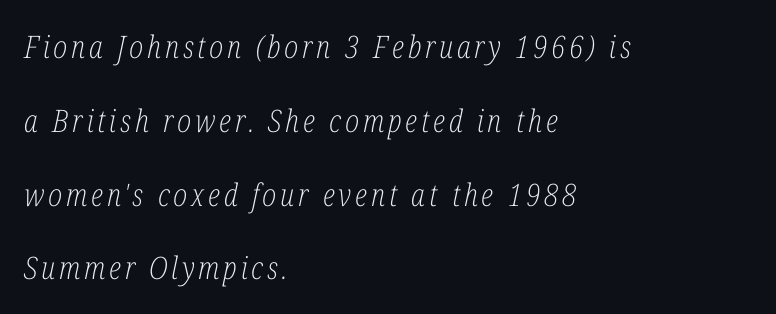
{"serif": "yes", "italic": "yes", "lean": "right", "slant_degrees": 12, "bold": "no", "weight": "light", "width": "condensed", "stroke_contrast": "low", "x_height": "medium", "monospaced": "no", "underline": "no", "align": "left", "line_spacing": "loose", "line_spacing_ratio": 2.38, "glyph_px": 31}
